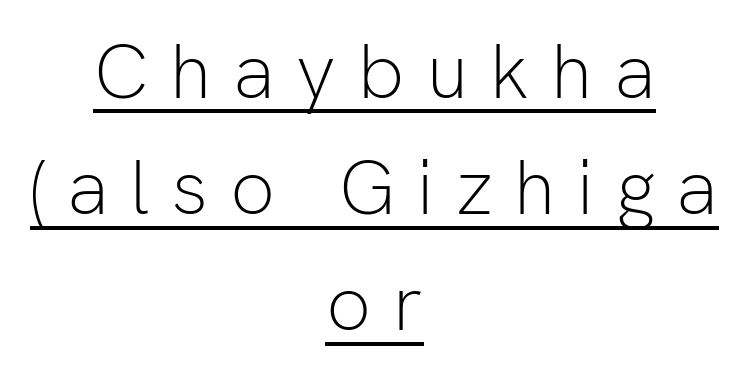
Q: Is the text bold? A: No.
Q: Is the text italic (slanted)? A: No, it is upright.
Q: Is the typeface a serif or a sans-serif typeface? A: Sans-serif.
Q: Is the text underlined? A: Yes.
Q: How is the paragraph aligned? A: Centered.
Q: Is the spacing between letters normal or unusually wide? A: Unusually wide.
Q: Is the spacing between lines tight, normal or loose? A: Normal.
Q: Width (condensed, normal, or wide)? A: Normal.
Q: Stroke contrast? A: Low.
Q: x-height? A: Medium.
Q: Monospaced? A: No.
